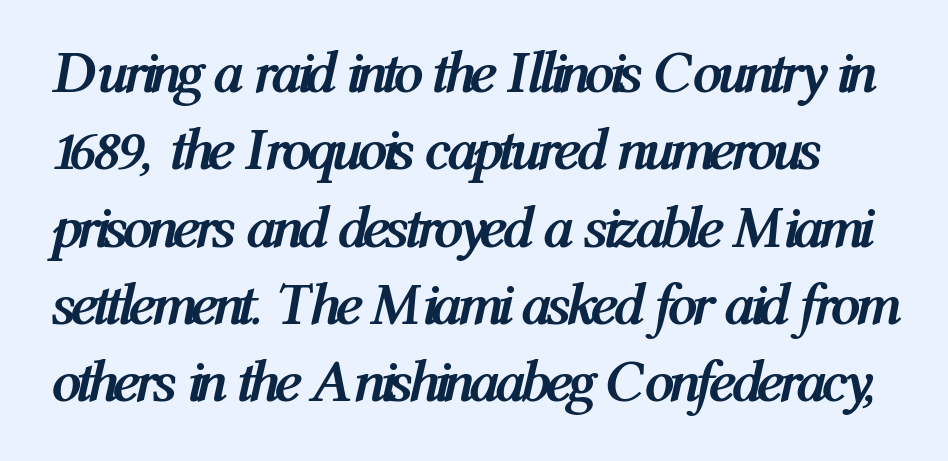
Q: Is the text bold? A: Yes.
Q: Is the text italic (slanted)? A: Yes, it leans right by about 12 degrees.
Q: Is the text underlined? A: No.
Q: Is the spacing between letters normal or unusually wide? A: Normal.
Q: Is the spacing between lines tight, normal or loose? A: Normal.
Q: Width (condensed, normal, or wide)? A: Condensed.
Q: Stroke contrast? A: Medium.
Q: x-height? A: Medium.
Q: Monospaced? A: No.
